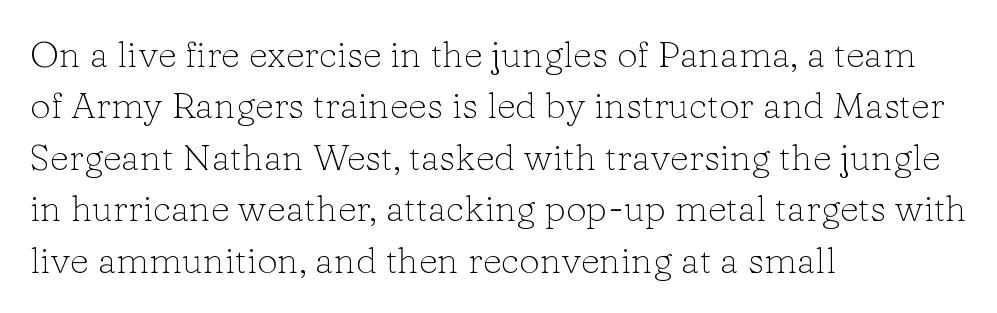
The image shows 37 px light serif type, upright; set left-aligned, normal line spacing (1.39x), normal letter spacing, not underlined; low stroke contrast and a medium x-height.
